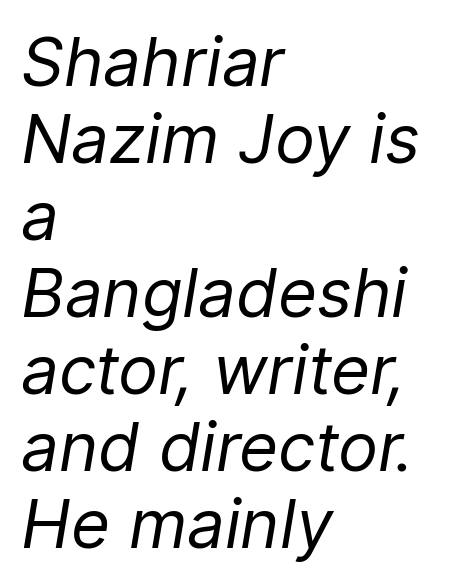
{"italic": "yes", "lean": "right", "slant_degrees": 9, "bold": "no", "weight": "regular", "width": "normal", "stroke_contrast": "low", "x_height": "medium", "monospaced": "no", "underline": "no", "align": "left", "line_spacing": "tight", "line_spacing_ratio": 1.15, "letter_spacing": "normal", "letter_spacing_em": 0.0, "glyph_px": 67}
